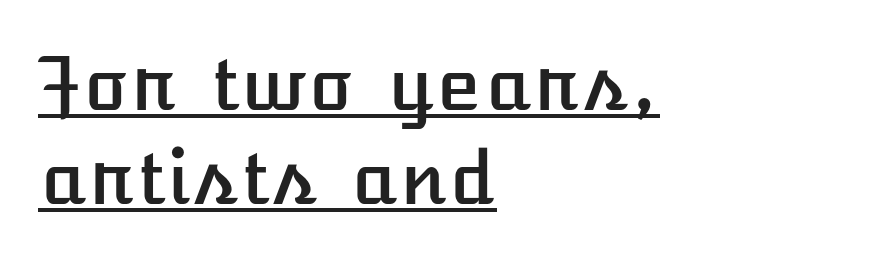
{"italic": "no", "width": "normal", "stroke_contrast": "low", "x_height": "medium", "underline": "yes", "align": "left", "line_spacing": "normal", "line_spacing_ratio": 1.29, "letter_spacing": "normal", "letter_spacing_em": 0.0, "glyph_px": 73}
